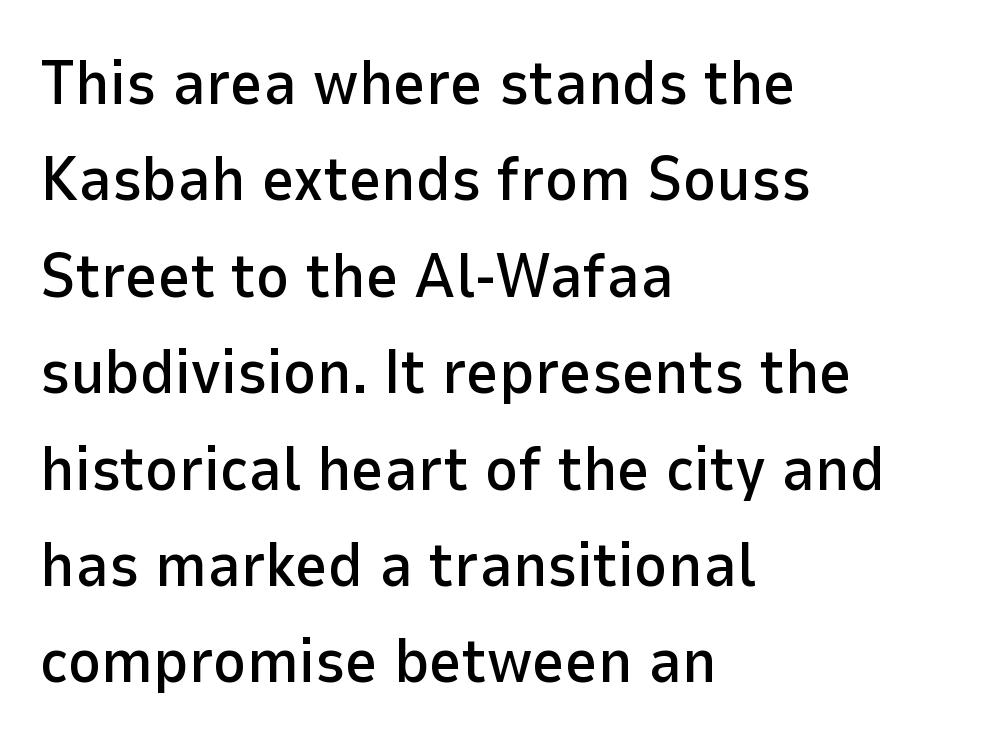
No feet cap the strokes, marking this as sans-serif type. One-word summary of the alignment: left. Clear beneath every line of the passage. A typesetter would mark this as roman, not italic.
